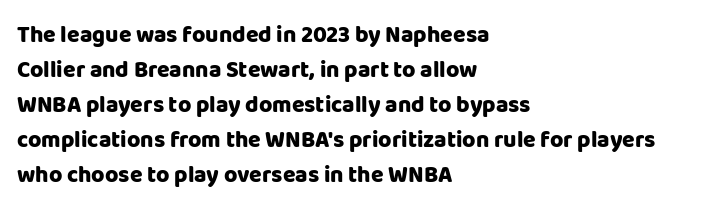
{"italic": "no", "bold": "yes", "underline": "no", "align": "left", "line_spacing": "normal", "line_spacing_ratio": 1.52, "letter_spacing": "normal", "letter_spacing_em": 0.0, "glyph_px": 23}
